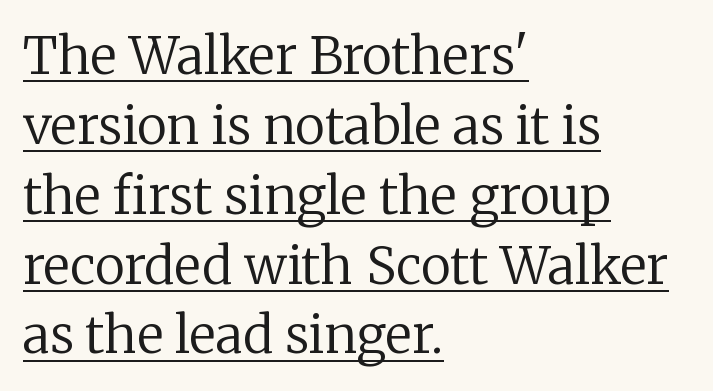
Q: Is the text bold? A: No.
Q: Is the text italic (slanted)? A: No, it is upright.
Q: Is the typeface a serif or a sans-serif typeface? A: Serif.
Q: Is the text underlined? A: Yes.
Q: How is the paragraph aligned? A: Left-aligned.
Q: Is the spacing between letters normal or unusually wide? A: Normal.
Q: Is the spacing between lines tight, normal or loose? A: Normal.
Q: Width (condensed, normal, or wide)? A: Normal.
Q: Stroke contrast? A: Low.
Q: x-height? A: Medium.
Q: Monospaced? A: No.
